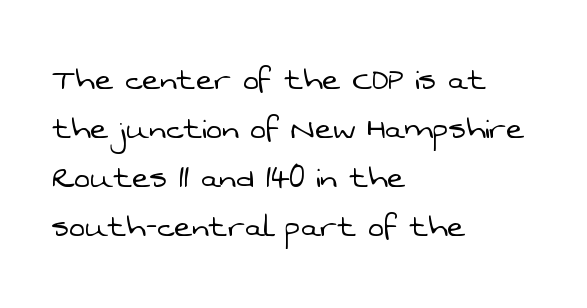
Q: Is the text bold? A: No.
Q: Is the typeface a serif or a sans-serif typeface? A: Sans-serif.
Q: Is the text underlined? A: No.
Q: How is the paragraph aligned? A: Left-aligned.
Q: Is the spacing between letters normal or unusually wide? A: Normal.
Q: Is the spacing between lines tight, normal or loose? A: Normal.
Q: Width (condensed, normal, or wide)? A: Normal.
Q: Stroke contrast? A: Low.
Q: x-height? A: Medium.
Q: Monospaced? A: No.
